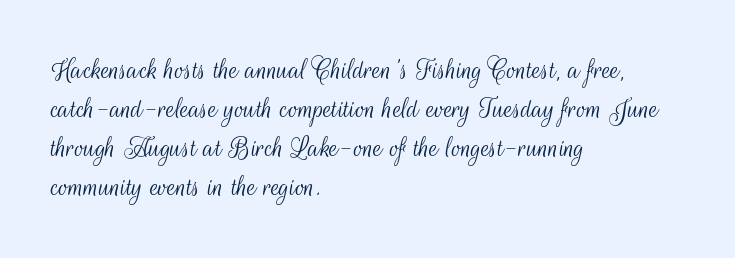
This rendering features lettering with no underline. The weight would be labelled regular, book, light, or lighter still. The designer left line spacing at the default. Line starts are locked; line ends wander.
